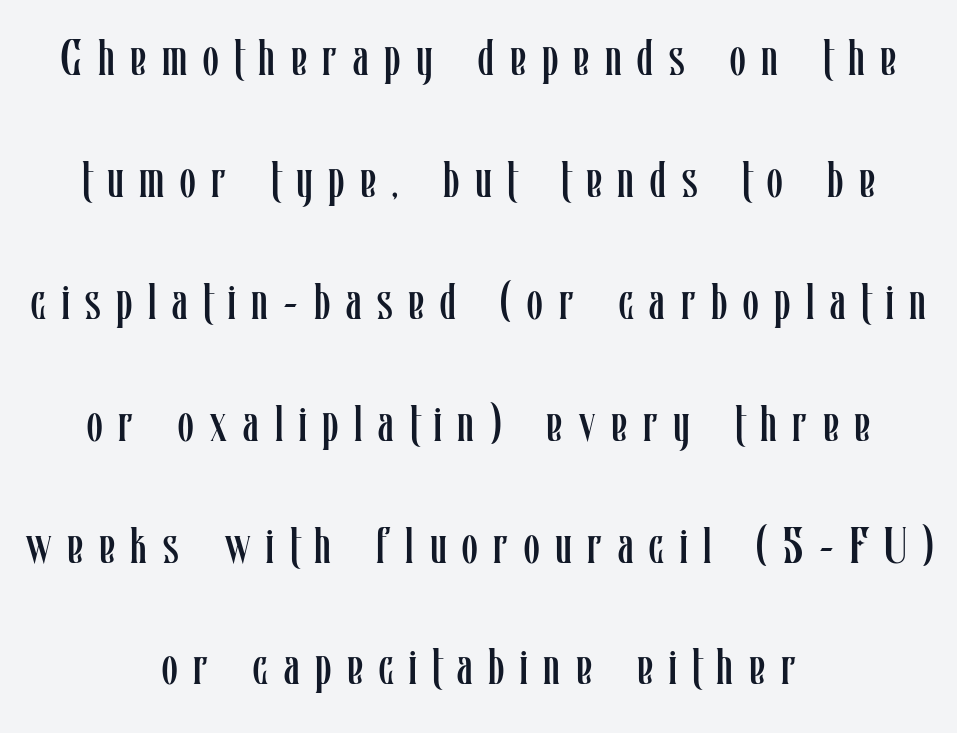
Q: Is the text bold? A: No.
Q: Is the text italic (slanted)? A: No, it is upright.
Q: Is the text underlined? A: No.
Q: How is the paragraph aligned? A: Centered.
Q: Is the spacing between letters normal or unusually wide? A: Unusually wide.
Q: Is the spacing between lines tight, normal or loose? A: Loose.
Q: Width (condensed, normal, or wide)? A: Condensed.
Q: Stroke contrast? A: Low.
Q: x-height? A: Medium.
Q: Monospaced? A: No.
